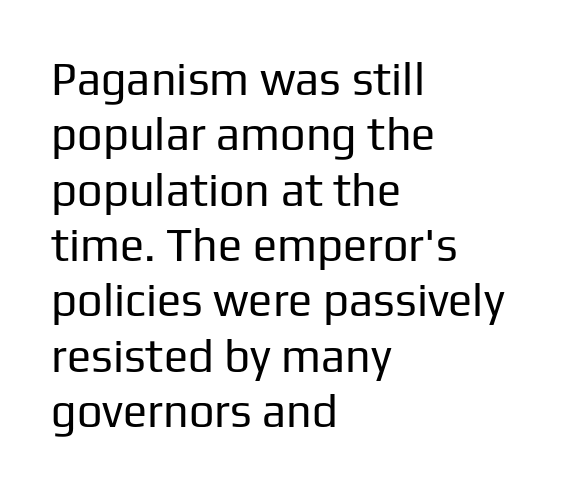
Q: Is the text bold? A: No.
Q: Is the text italic (slanted)? A: No, it is upright.
Q: Is the typeface a serif or a sans-serif typeface? A: Sans-serif.
Q: Is the text underlined? A: No.
Q: How is the paragraph aligned? A: Left-aligned.
Q: Is the spacing between letters normal or unusually wide? A: Normal.
Q: Width (condensed, normal, or wide)? A: Normal.
Q: Stroke contrast? A: Low.
Q: x-height? A: Medium.
Q: Monospaced? A: No.
